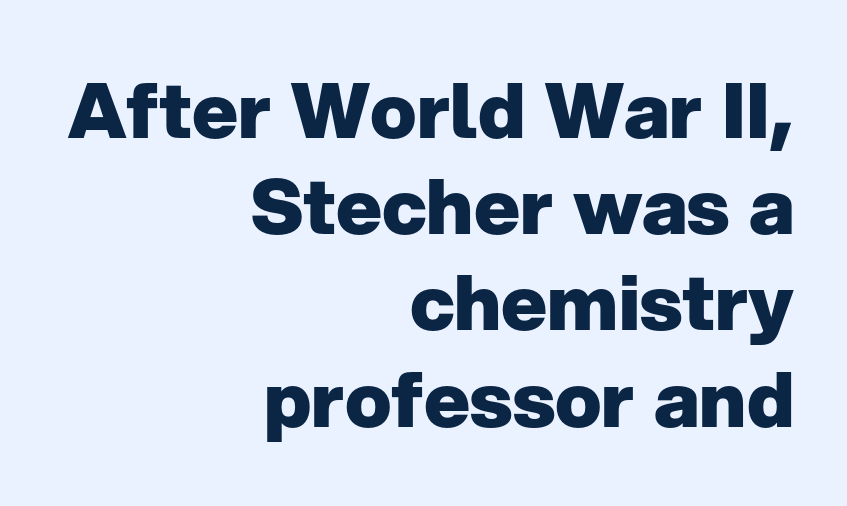
Emphasis by weight is at full strength: bold. Type style note: lacks serifs. The lettering holds an erect, upright posture throughout. You could call the tracking neutral — neither tight nor loose. Varying glyph widths throughout — classic text-font behaviour.
